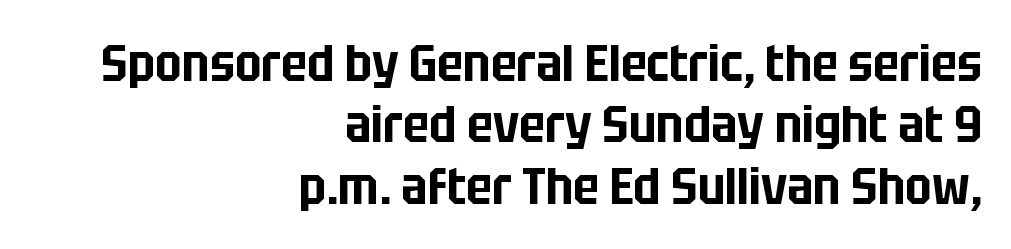
The face used here is proportionally spaced, like ordinary book or web type. Descenders are the only things crossing below the line. The letters sit at their default tracking, neither squeezed nor spread. Compared with a flush-left layout, this one pins lines to the opposite, right side.
